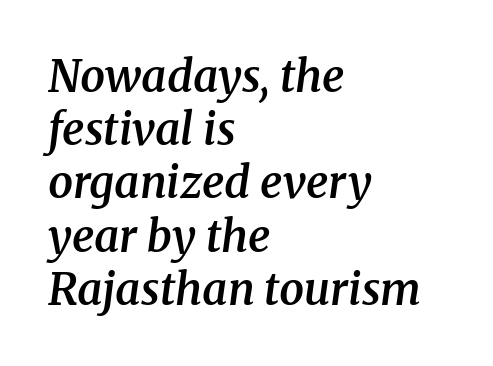
The image shows 44 px semibold serif type, italic (leaning right); set left-aligned, line spacing 1.21x, normal letter spacing, not underlined; medium stroke contrast and a medium x-height.
